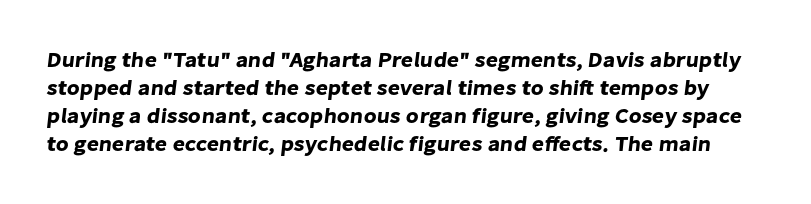
Normally led — the rows are evenly, conventionally spaced. Compared with typical body copy, the letter spacing here is the same. Beneath every word, the page is bare.
